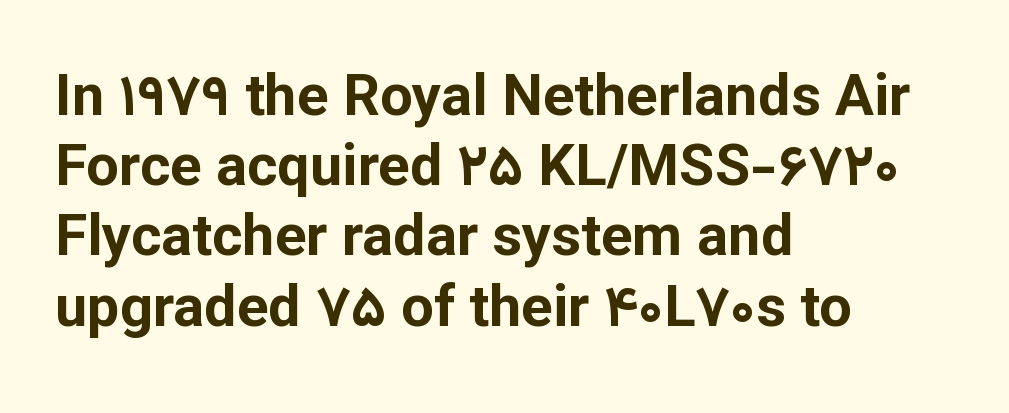
Q: Is the text bold? A: Yes.
Q: Is the text italic (slanted)? A: No, it is upright.
Q: Is the typeface a serif or a sans-serif typeface? A: Sans-serif.
Q: Is the text underlined? A: No.
Q: How is the paragraph aligned? A: Left-aligned.
Q: Is the spacing between letters normal or unusually wide? A: Normal.
Q: Width (condensed, normal, or wide)? A: Normal.
Q: Stroke contrast? A: Low.
Q: x-height? A: Medium.
Q: Monospaced? A: No.
